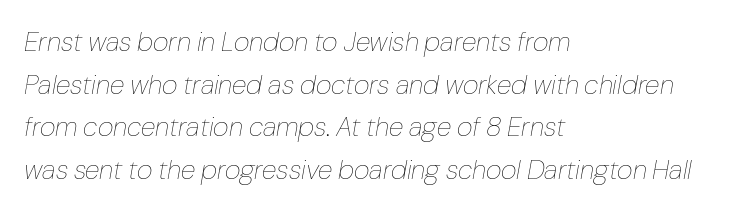
{"italic": "yes", "lean": "right", "slant_degrees": 10, "bold": "no", "underline": "no", "align": "left", "line_spacing": "normal", "line_spacing_ratio": 1.58, "letter_spacing": "normal", "letter_spacing_em": 0.0, "glyph_px": 27}
